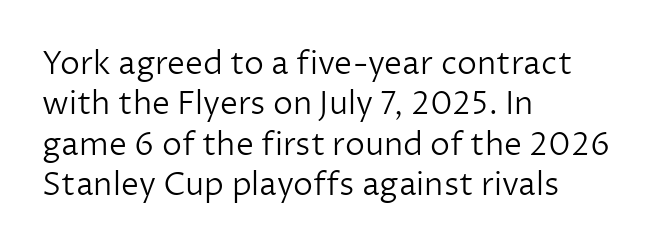
{"serif": "no", "italic": "no", "bold": "no", "weight": "light", "width": "normal", "stroke_contrast": "low", "x_height": "medium", "monospaced": "no", "underline": "no", "align": "left", "line_spacing": "normal", "line_spacing_ratio": 1.26, "letter_spacing": "normal", "letter_spacing_em": 0.0, "glyph_px": 32}
